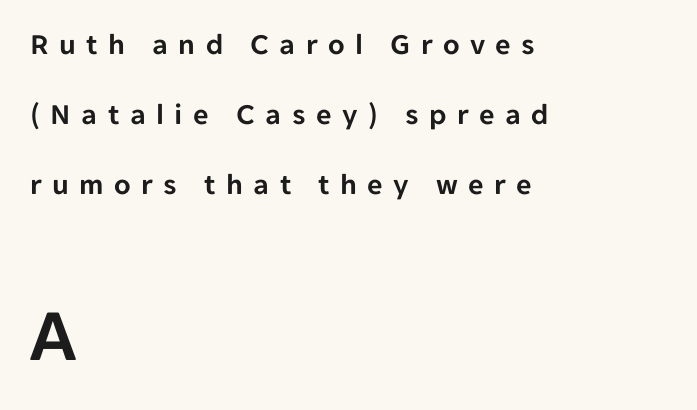
{"serif": "no", "italic": "no", "width": "normal", "stroke_contrast": "low", "x_height": "medium", "monospaced": "no", "underline": "no", "align": "left", "line_spacing": "loose", "line_spacing_ratio": 2.33, "letter_spacing": "wide", "letter_spacing_em": 0.35, "larger_block": "second", "size_ratio": 2.53, "glyph_px": 76}
